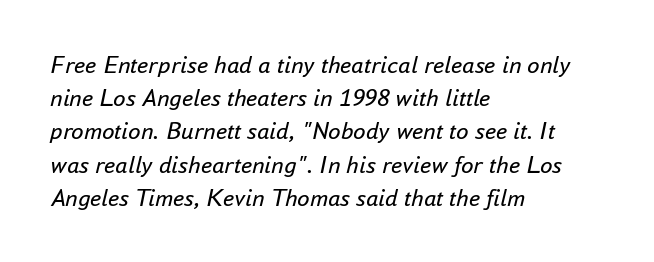
{"italic": "yes", "lean": "right", "slant_degrees": 16, "bold": "no", "underline": "no", "align": "left", "line_spacing": "normal", "line_spacing_ratio": 1.33, "letter_spacing": "normal", "letter_spacing_em": 0.0, "glyph_px": 25}
